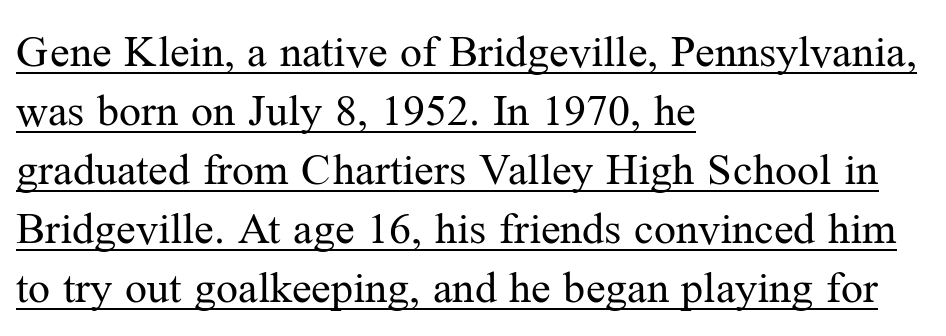
Q: Is the text bold? A: No.
Q: Is the text italic (slanted)? A: No, it is upright.
Q: Is the typeface a serif or a sans-serif typeface? A: Serif.
Q: Is the text underlined? A: Yes.
Q: How is the paragraph aligned? A: Left-aligned.
Q: Is the spacing between letters normal or unusually wide? A: Normal.
Q: Is the spacing between lines tight, normal or loose? A: Normal.
Q: Width (condensed, normal, or wide)? A: Normal.
Q: Stroke contrast? A: Medium.
Q: x-height? A: Medium.
Q: Monospaced? A: No.
